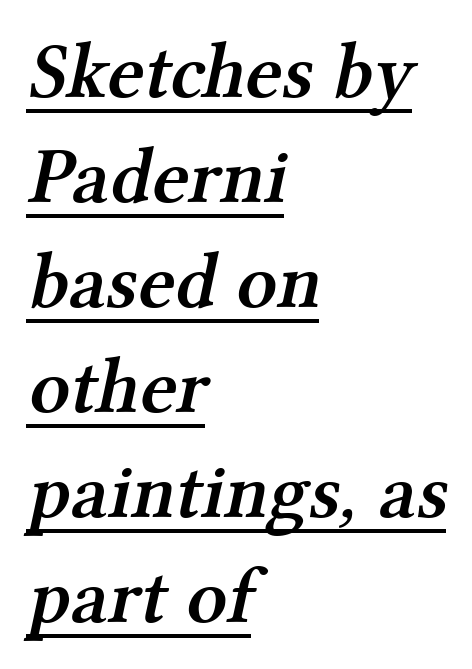
{"serif": "yes", "bold": "semi", "weight": "semibold", "width": "normal", "stroke_contrast": "medium", "x_height": "medium", "monospaced": "no", "underline": "yes", "align": "left", "line_spacing": "normal", "line_spacing_ratio": 1.33, "letter_spacing": "normal", "letter_spacing_em": 0.0, "glyph_px": 79}
